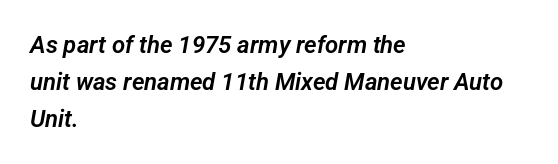
The lines in this sample share a left origin and differ only in where they stop. Evenly set lines give the paragraph a standard silhouette. The specimen omits any rule beneath the text block's lines. How are the letters spaced? Ordinarily, with no added tracking.
